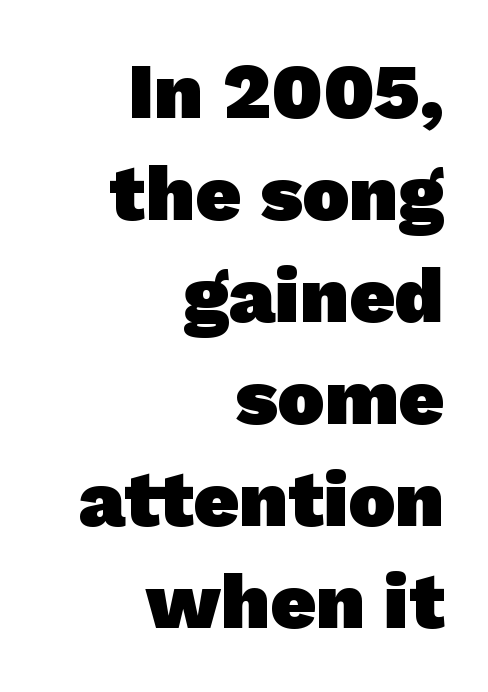
The image shows 79 px heavy sans-serif type; set right-aligned, normal line spacing (1.29x), normal letter spacing, not underlined; low stroke contrast and a medium x-height.
